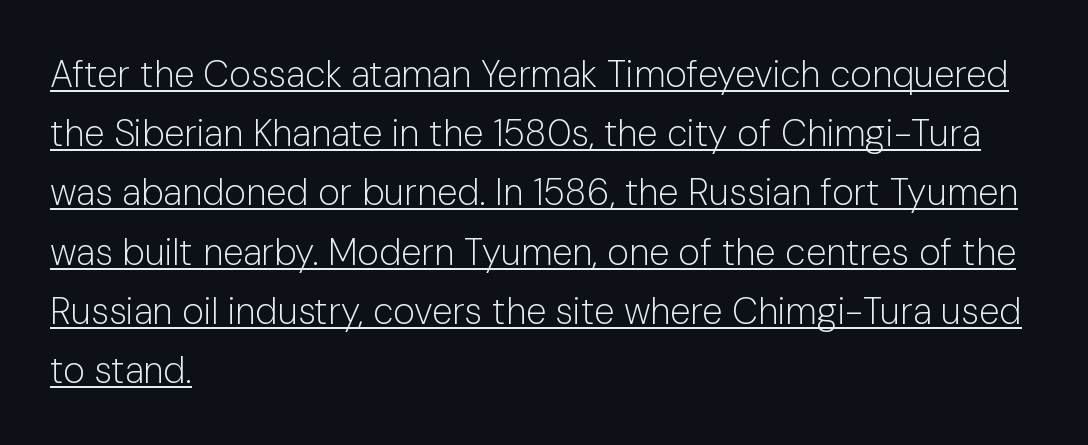
The image shows 37 px light sans-serif type, upright; set left-aligned, normal line spacing (1.6x), normal letter spacing, underlined; low stroke contrast and a medium x-height.
